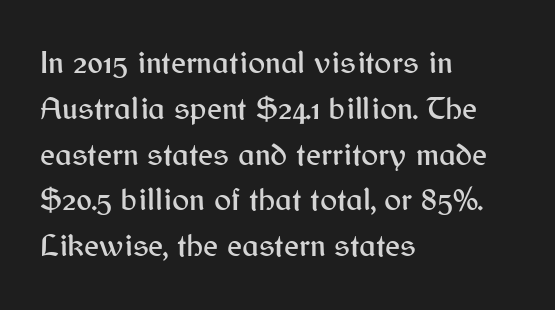
Q: Is the text italic (slanted)? A: No, it is upright.
Q: Is the typeface a serif or a sans-serif typeface? A: Sans-serif.
Q: Is the text underlined? A: No.
Q: How is the paragraph aligned? A: Left-aligned.
Q: Is the spacing between letters normal or unusually wide? A: Normal.
Q: Is the spacing between lines tight, normal or loose? A: Normal.
Q: Width (condensed, normal, or wide)? A: Normal.
Q: Stroke contrast? A: Medium.
Q: x-height? A: Medium.
Q: Monospaced? A: No.
